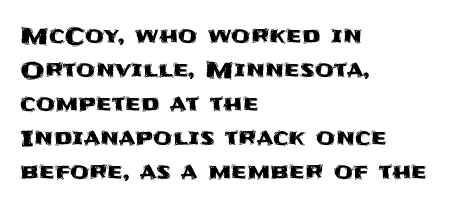
Inter-character spacing is left at the font's built-in metrics. A bare baseline throughout the passage. The typography opts for an upright posture over an oblique one. Casual observation: everything's shoved over to the left.
